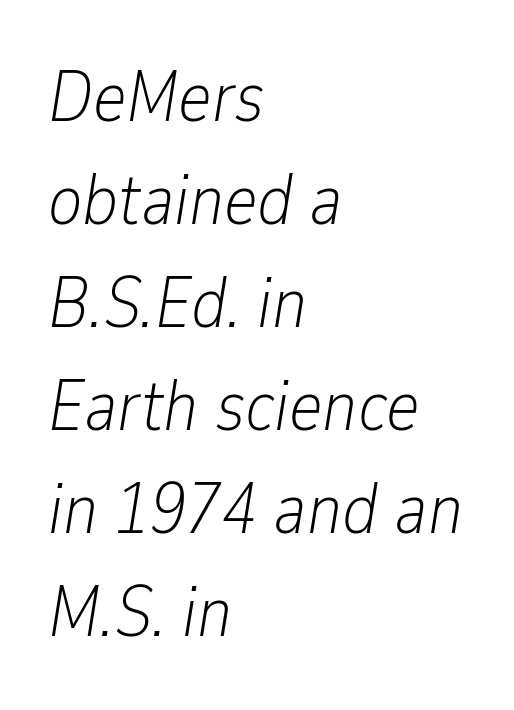
Is the letter spacing exaggerated? No — it looks like the ordinary default. How would I describe the line gaps? Plain and ordinary. Every character sits at an angle, as italics do. The cut favours lightness, reaching ordinary text weight at its darkest.
